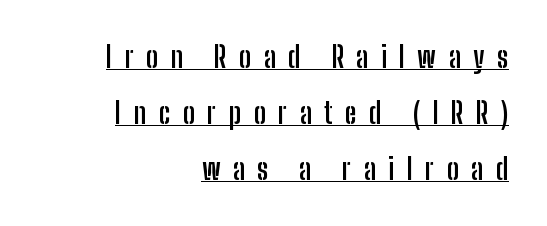
Q: Is the text bold? A: Yes.
Q: Is the text italic (slanted)? A: No, it is upright.
Q: Is the typeface a serif or a sans-serif typeface? A: Sans-serif.
Q: Is the text underlined? A: Yes.
Q: How is the paragraph aligned? A: Right-aligned.
Q: Is the spacing between letters normal or unusually wide? A: Unusually wide.
Q: Is the spacing between lines tight, normal or loose? A: Loose.
Q: Width (condensed, normal, or wide)? A: Condensed.
Q: Stroke contrast? A: Low.
Q: x-height? A: Medium.
Q: Monospaced? A: No.
